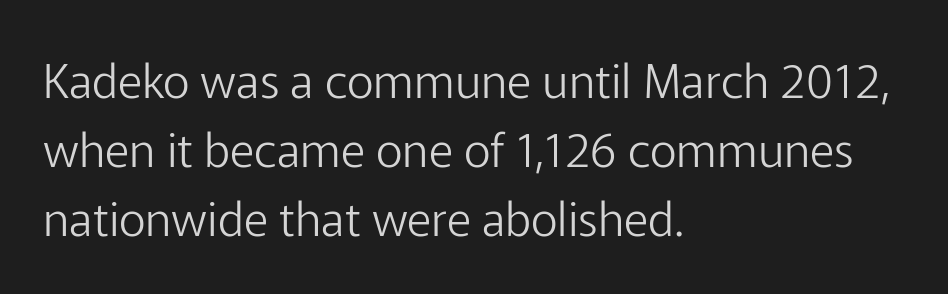
{"serif": "no", "italic": "no", "bold": "no", "weight": "light", "width": "normal", "stroke_contrast": "low", "x_height": "medium", "monospaced": "no", "underline": "no", "align": "left", "line_spacing": "normal", "line_spacing_ratio": 1.47, "letter_spacing": "normal", "letter_spacing_em": 0.0, "glyph_px": 47}
